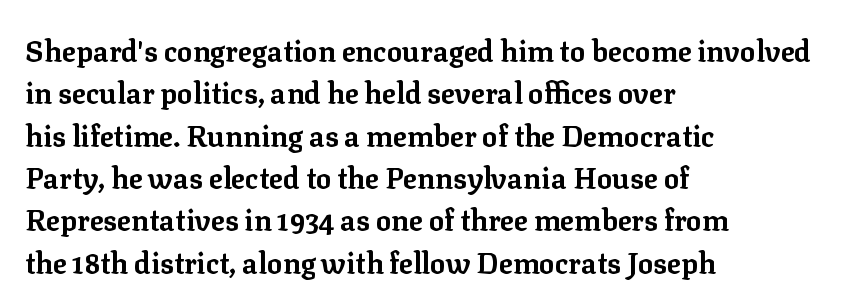
Q: Is the text bold? A: Yes.
Q: Is the text italic (slanted)? A: No, it is upright.
Q: Is the typeface a serif or a sans-serif typeface? A: Serif.
Q: Is the text underlined? A: No.
Q: How is the paragraph aligned? A: Left-aligned.
Q: Is the spacing between letters normal or unusually wide? A: Normal.
Q: Is the spacing between lines tight, normal or loose? A: Normal.
Q: Width (condensed, normal, or wide)? A: Normal.
Q: Stroke contrast? A: Low.
Q: x-height? A: Medium.
Q: Monospaced? A: No.
